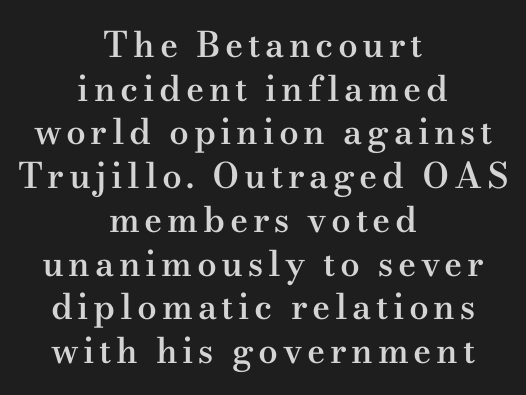
The strip under each line holds only bare page. Look at the stroke-to-counter ratio: somewhat heavy, a semibold. The lettering stays uniformly vertical, giving the passage a roman look. Centered paragraph, ragged on both sides. Character widths vary here, with narrow letters taking less room than wide ones.
